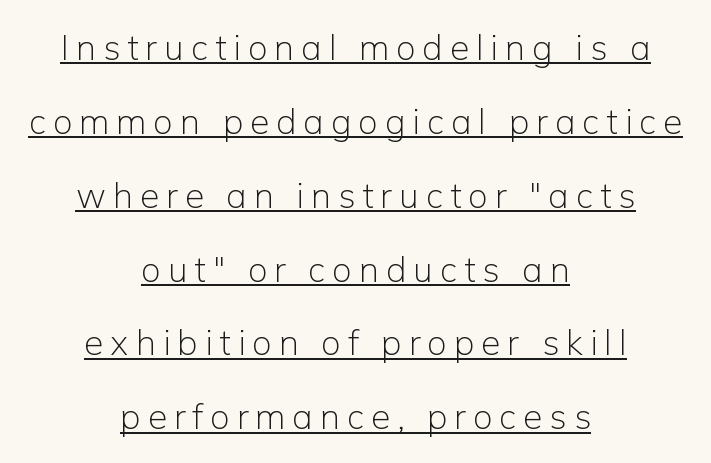
Looks like regular typesetting: each glyph gets only the width it needs. The rendered words wear a rule along their underside. Ordinary non-slanted type is in use. The gaps between neighbouring characters are conspicuously large. Compared with a typical body face, this is equally light or lighter still. The font family rendered here belongs to the sans-serif group.
